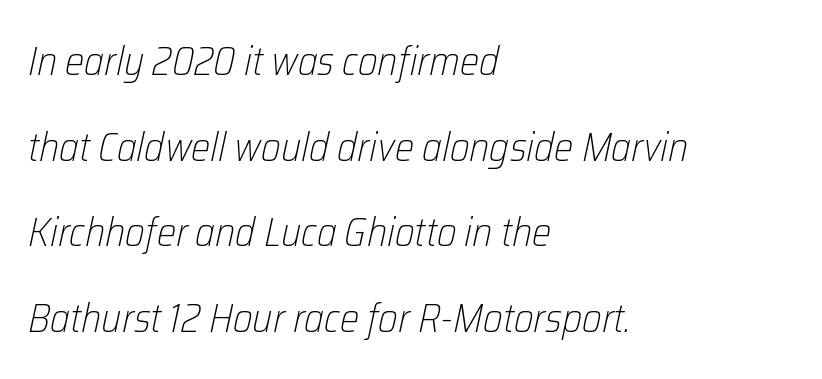
Q: Is the text bold? A: No.
Q: Is the text italic (slanted)? A: Yes, it leans right by about 12 degrees.
Q: Is the text underlined? A: No.
Q: How is the paragraph aligned? A: Left-aligned.
Q: Is the spacing between letters normal or unusually wide? A: Normal.
Q: Is the spacing between lines tight, normal or loose? A: Loose.
Q: Width (condensed, normal, or wide)? A: Condensed.
Q: Stroke contrast? A: Low.
Q: x-height? A: Medium.
Q: Monospaced? A: No.
